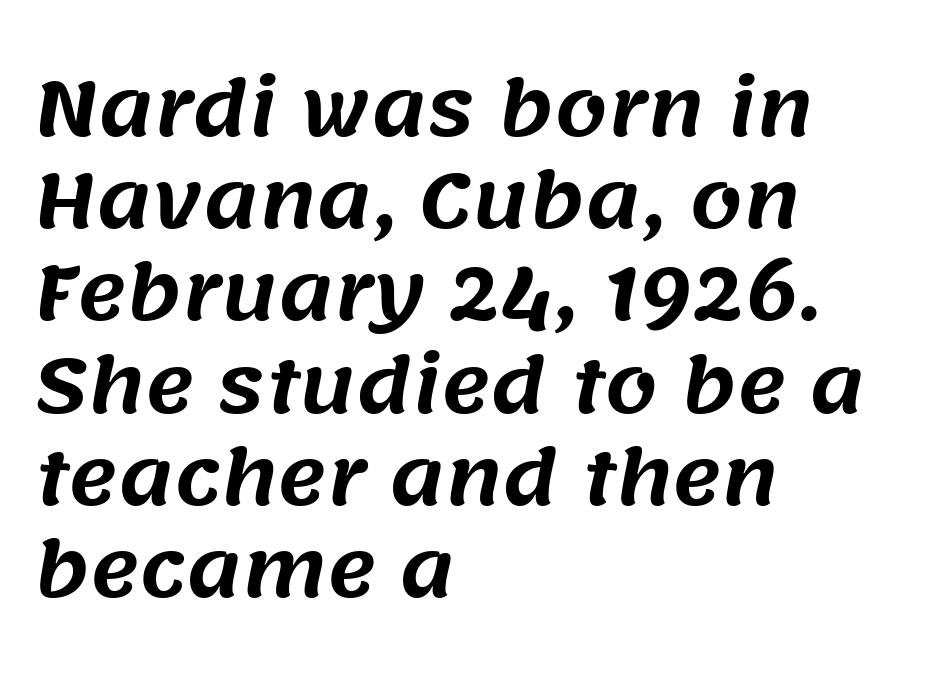
Q: Is the typeface a serif or a sans-serif typeface? A: Sans-serif.
Q: Is the text underlined? A: No.
Q: How is the paragraph aligned? A: Left-aligned.
Q: Is the spacing between letters normal or unusually wide? A: Normal.
Q: Width (condensed, normal, or wide)? A: Normal.
Q: Stroke contrast? A: Medium.
Q: x-height? A: Large.
Q: Monospaced? A: No.
